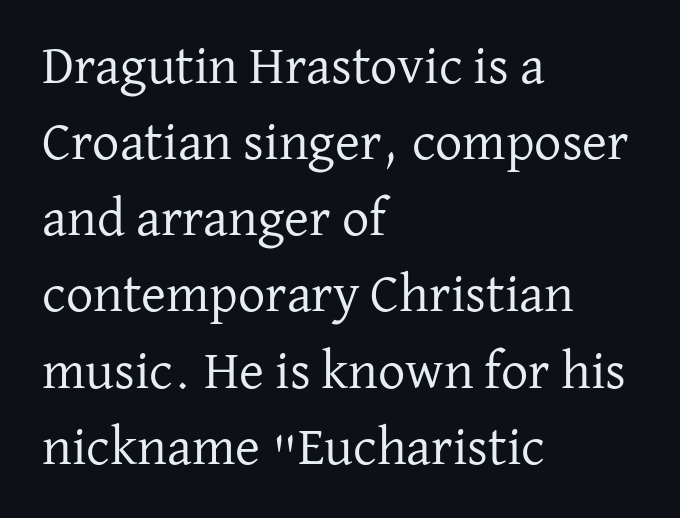
Q: Is the text bold? A: No.
Q: Is the text italic (slanted)? A: No, it is upright.
Q: Is the typeface a serif or a sans-serif typeface? A: Serif.
Q: Is the text underlined? A: No.
Q: How is the paragraph aligned? A: Left-aligned.
Q: Is the spacing between letters normal or unusually wide? A: Normal.
Q: Is the spacing between lines tight, normal or loose? A: Normal.
Q: Width (condensed, normal, or wide)? A: Normal.
Q: Stroke contrast? A: Low.
Q: x-height? A: Medium.
Q: Monospaced? A: No.
